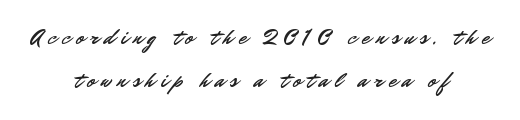
The image shows 22 px text type; set centered, loose line spacing (1.96x), unusually wide letter spacing (+0.27 em), not underlined.
